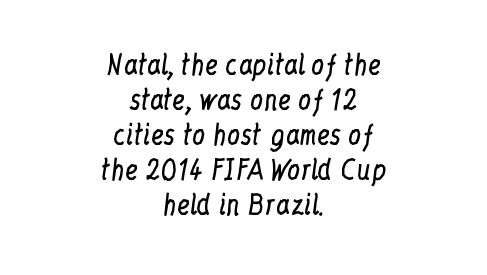
The image shows 26 px text type; set centered, normal line spacing (1.35x), normal letter spacing, not underlined.
